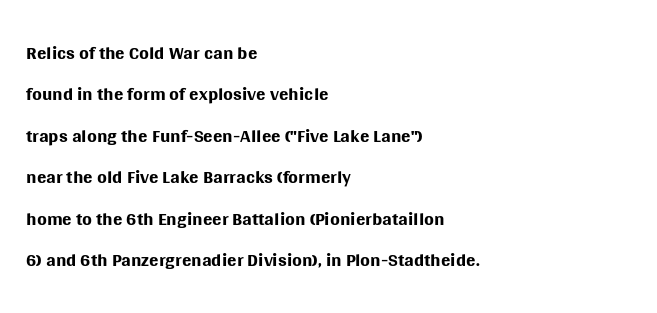
Look at the tracking — it's just the regular setting, nothing added. Letters rest on an invisible, unmarked baseline. No italicization has been applied; the sample stays upright. Examine the stroke ends and you'll find no serifs. Vertical spacing — default.
